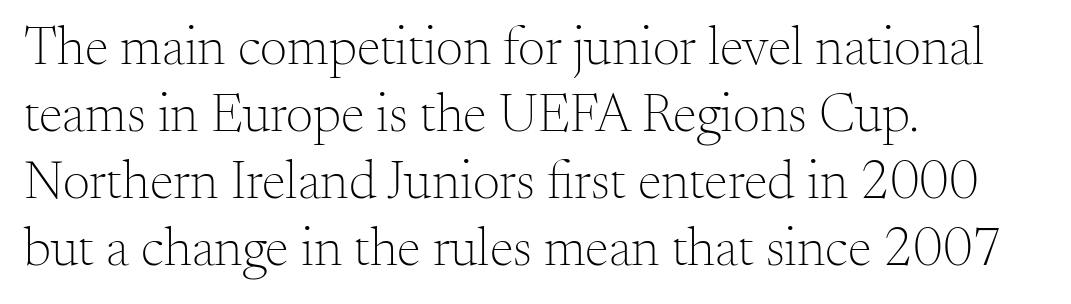
Q: Is the text bold? A: No.
Q: Is the text italic (slanted)? A: No, it is upright.
Q: Is the typeface a serif or a sans-serif typeface? A: Serif.
Q: Is the text underlined? A: No.
Q: How is the paragraph aligned? A: Left-aligned.
Q: Is the spacing between letters normal or unusually wide? A: Normal.
Q: Width (condensed, normal, or wide)? A: Normal.
Q: Stroke contrast? A: Medium.
Q: x-height? A: Small.
Q: Monospaced? A: No.
